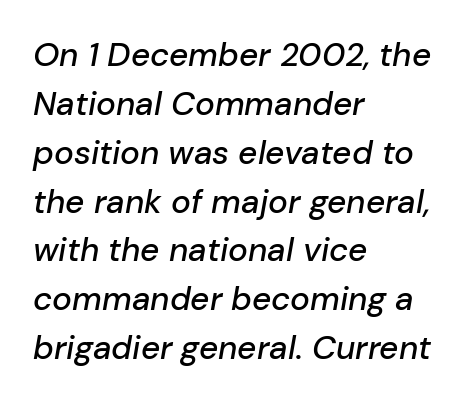
The image shows 33 px text type, italic (leaning right); set left-aligned, normal line spacing (1.48x), normal letter spacing, not underlined; low stroke contrast and a medium x-height.
